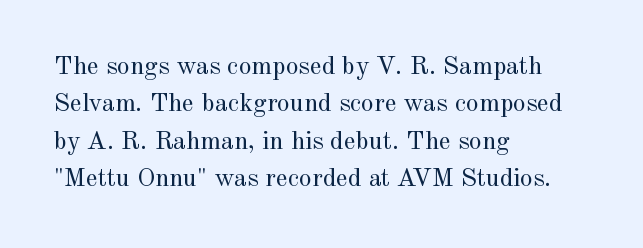
Is the letter spacing exaggerated? No — it looks like the ordinary default. This block has exactly the height ordinary leading produces. This is the regular roman posture of the typeface. Weight: not bold — regular or lighter.
